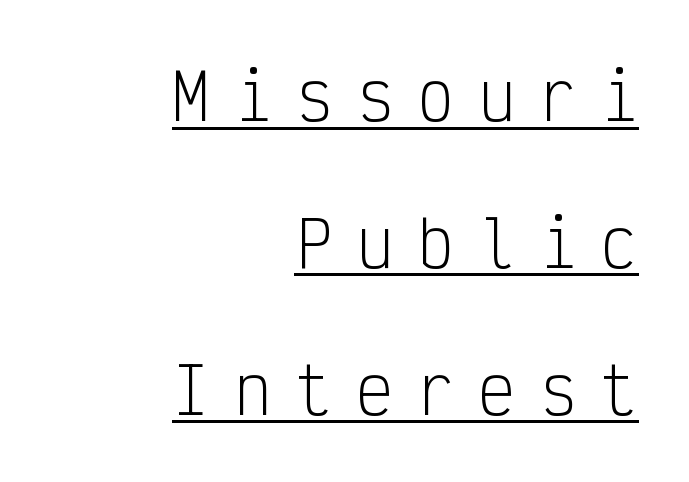
The image shows 63 px light, condensed sans-serif type, upright, monospaced; set right-aligned, loose line spacing (2.33x), unusually wide letter spacing (+0.37 em), underlined; low stroke contrast and a medium x-height.
